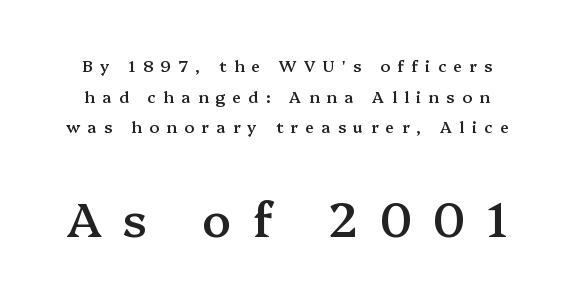
The face used here is seriffed, in the tradition of book romans. Does the weight exceed regular? Yes, but only to semibold. In this sample the second text group is rendered at the bigger scale. Rows of type keep a wide berth in the vertical direction.
